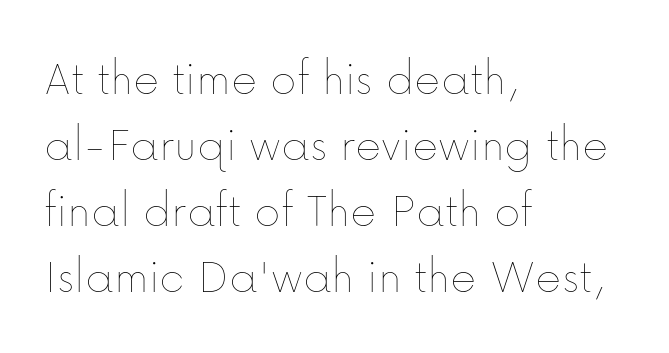
Q: Is the text bold? A: No.
Q: Is the text italic (slanted)? A: No, it is upright.
Q: Is the text underlined? A: No.
Q: How is the paragraph aligned? A: Left-aligned.
Q: Is the spacing between letters normal or unusually wide? A: Normal.
Q: Is the spacing between lines tight, normal or loose? A: Normal.
Q: Width (condensed, normal, or wide)? A: Normal.
Q: Stroke contrast? A: Low.
Q: x-height? A: Medium.
Q: Monospaced? A: No.
